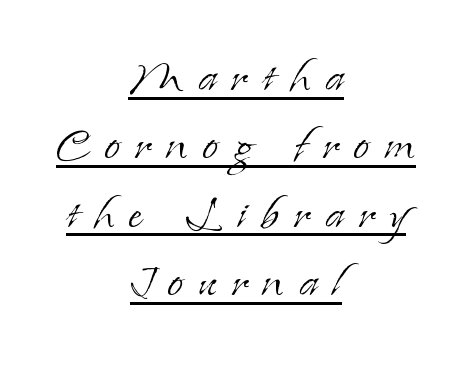
Q: Is the text bold? A: No.
Q: Is the text italic (slanted)? A: Yes.
Q: Is the typeface a serif or a sans-serif typeface? A: Serif.
Q: Is the text underlined? A: Yes.
Q: How is the paragraph aligned? A: Centered.
Q: Is the spacing between letters normal or unusually wide? A: Unusually wide.
Q: Width (condensed, normal, or wide)? A: Normal.
Q: Stroke contrast? A: Low.
Q: x-height? A: Small.
Q: Monospaced? A: No.
